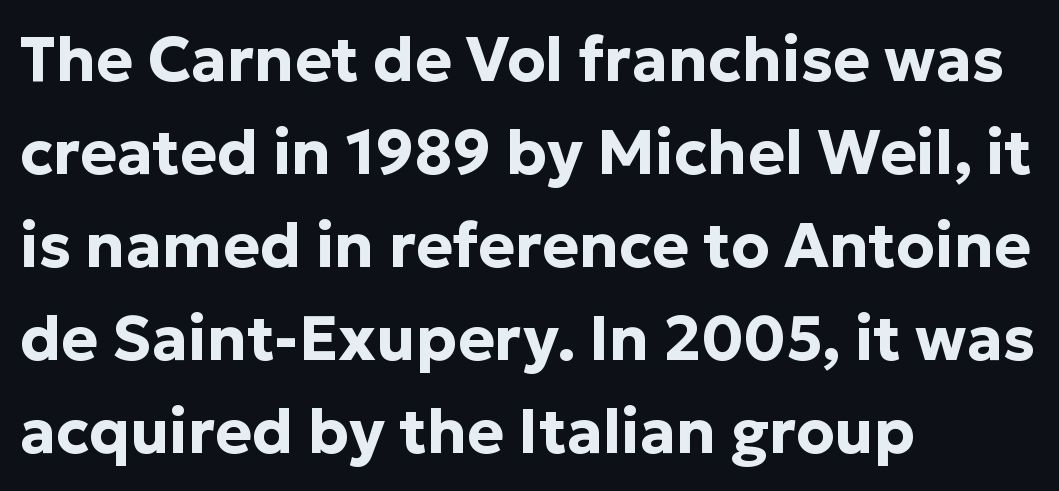
The rendering uses natural spacing where letterforms have individual widths. Each word holds together tightly as a unit, with standard inter-letter gaps. Notice how descenders clear the ascenders below comfortably — that's standard leading. Rule under the text: the space is simply empty. Bold? Absolutely — the strokes are thick and heavy.
